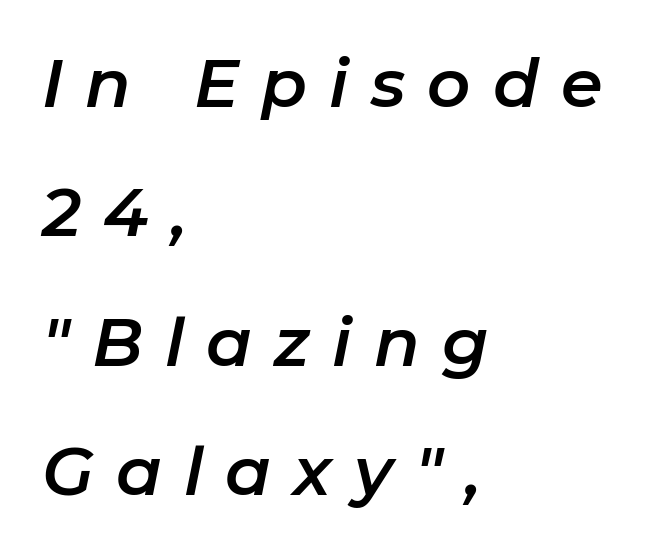
{"italic": "yes", "lean": "right", "slant_degrees": 11, "width": "normal", "stroke_contrast": "low", "x_height": "medium", "monospaced": "no", "underline": "no", "align": "left", "line_spacing": "loose", "line_spacing_ratio": 1.93, "letter_spacing": "wide", "letter_spacing_em": 0.33, "glyph_px": 67}
